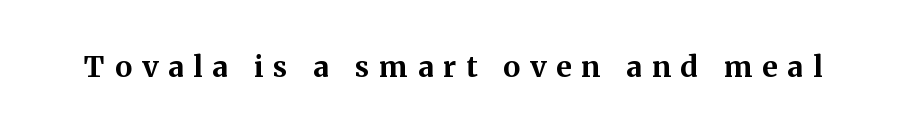
The image shows 29 px bold serif type, upright; set unusually wide letter spacing (+0.34 em), not underlined; medium stroke contrast and a medium x-height.
